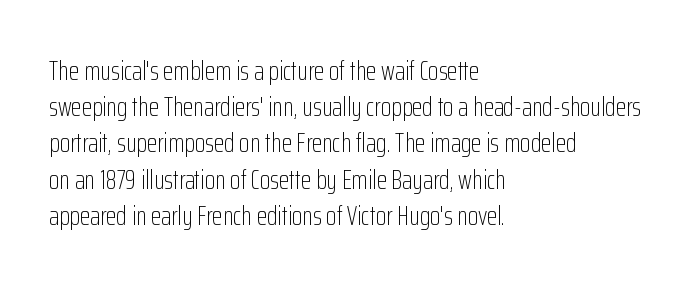
The image shows 27 px text type, upright; set left-aligned, normal line spacing (1.34x), normal letter spacing, not underlined.
